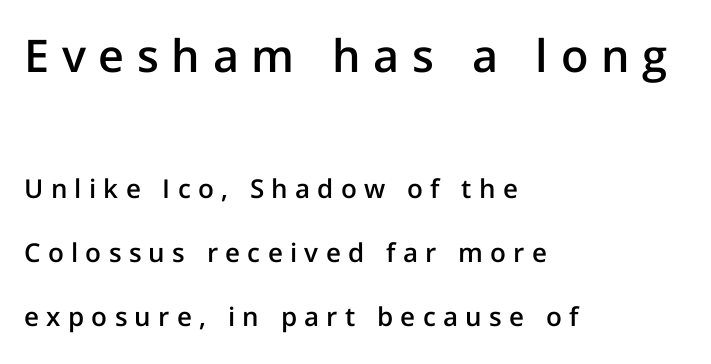
A bare baseline throughout the passage. The tracking reads as deliberately expanded to a designer's eye. Notice how the stems are strictly vertical — no italics here. The compositor pushed each line to the left boundary.
